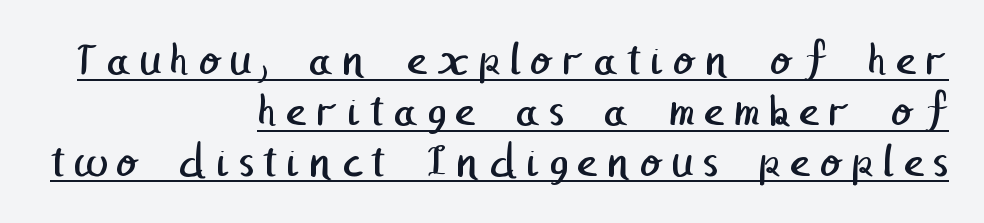
The image shows 48 px regular-weight sans-serif type; set right-aligned, tight line spacing (1.06x), underlined; low stroke contrast and a medium x-height.
